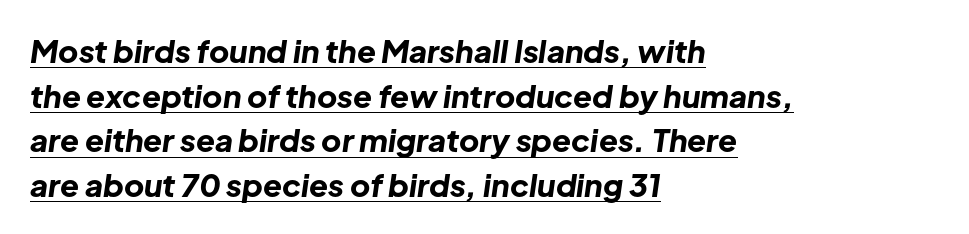
Q: Is the text bold? A: Yes.
Q: Is the text italic (slanted)? A: Yes, it leans right by about 8 degrees.
Q: Is the text underlined? A: Yes.
Q: How is the paragraph aligned? A: Left-aligned.
Q: Is the spacing between letters normal or unusually wide? A: Normal.
Q: Is the spacing between lines tight, normal or loose? A: Normal.
Q: Width (condensed, normal, or wide)? A: Normal.
Q: Stroke contrast? A: Low.
Q: x-height? A: Medium.
Q: Monospaced? A: No.
